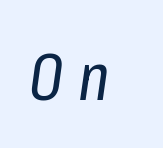
Q: Is the text bold? A: No.
Q: Is the text italic (slanted)? A: Yes, it leans right by about 8 degrees.
Q: Is the text underlined? A: No.
Q: Is the spacing between letters normal or unusually wide? A: Unusually wide.
Q: Width (condensed, normal, or wide)? A: Condensed.
Q: Stroke contrast? A: Low.
Q: x-height? A: Medium.
Q: Monospaced? A: No.
